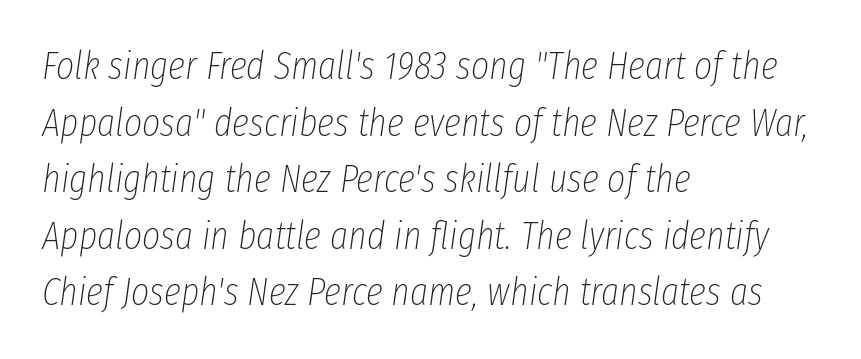
The image shows 39 px thin, condensed type, italic (leaning right); set left-aligned, normal line spacing (1.45x), normal letter spacing, not underlined; low stroke contrast and a medium x-height.
